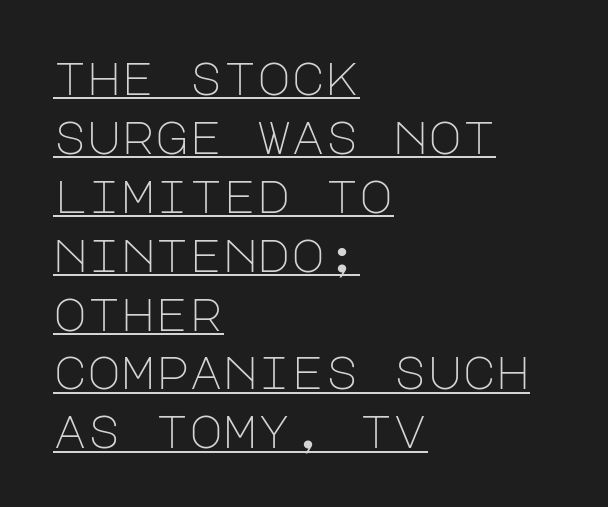
The image shows 46 px light sans-serif type, upright; set left-aligned, normal line spacing (1.28x), normal letter spacing, underlined; low stroke contrast and a large x-height.
